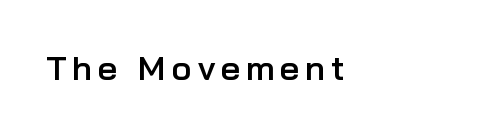
{"serif": "no", "italic": "no", "bold": "semi", "weight": "semibold", "width": "normal", "stroke_contrast": "low", "x_height": "medium", "monospaced": "no", "underline": "no", "glyph_px": 34}
